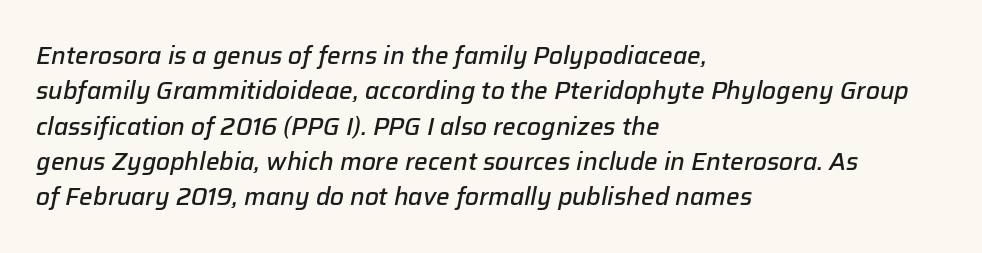
{"italic": "yes", "lean": "right", "slant_degrees": 12, "bold": "semi", "underline": "no", "align": "left", "line_spacing": "normal", "line_spacing_ratio": 1.47, "letter_spacing": "normal", "letter_spacing_em": 0.0, "glyph_px": 24}
